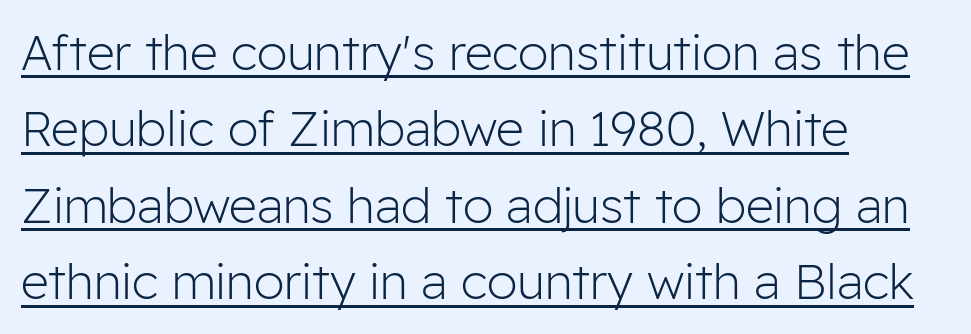
Q: Is the text bold? A: No.
Q: Is the text italic (slanted)? A: No, it is upright.
Q: Is the typeface a serif or a sans-serif typeface? A: Sans-serif.
Q: Is the text underlined? A: Yes.
Q: How is the paragraph aligned? A: Left-aligned.
Q: Is the spacing between letters normal or unusually wide? A: Normal.
Q: Is the spacing between lines tight, normal or loose? A: Normal.
Q: Width (condensed, normal, or wide)? A: Normal.
Q: Stroke contrast? A: Low.
Q: x-height? A: Medium.
Q: Monospaced? A: No.
